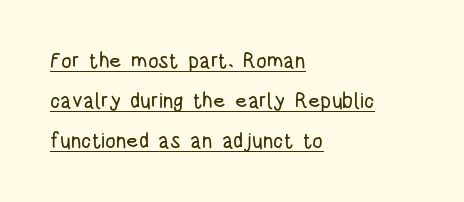
The image shows 21 px text type, upright; set left-aligned, loose line spacing (1.9x), normal letter spacing, underlined.
